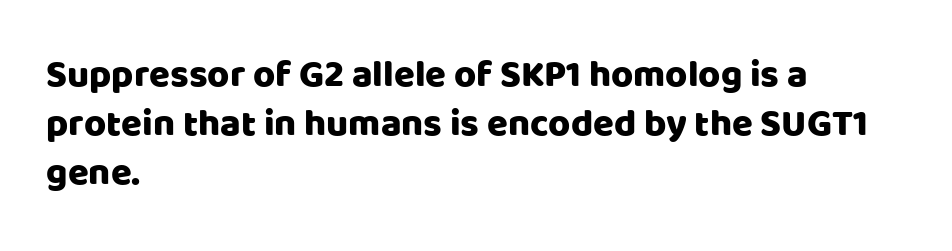
Are there feet on the stems? There aren't — it's a sans. These lines sit exactly where default settings would place them. Has an underline been added? It has not. The tracking reads as untouched default to a designer's eye. These lines were composed using upright roman letters. Which margin do the lines hug? The left one — the right edge is uneven.
